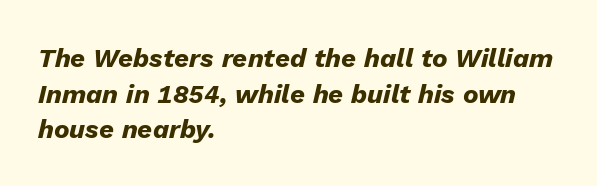
The image shows 26 px bold type, italic (leaning right); set left-aligned, normal line spacing (1.37x), normal letter spacing, not underlined.
